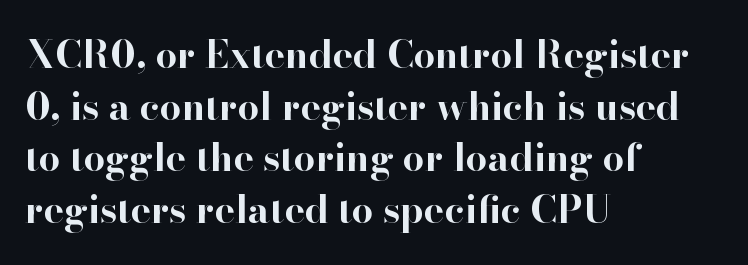
Q: Is the text bold? A: Yes.
Q: Is the text italic (slanted)? A: No, it is upright.
Q: Is the typeface a serif or a sans-serif typeface? A: Serif.
Q: Is the text underlined? A: No.
Q: How is the paragraph aligned? A: Left-aligned.
Q: Is the spacing between letters normal or unusually wide? A: Normal.
Q: Is the spacing between lines tight, normal or loose? A: Normal.
Q: Width (condensed, normal, or wide)? A: Normal.
Q: Stroke contrast? A: High.
Q: x-height? A: Small.
Q: Monospaced? A: No.
